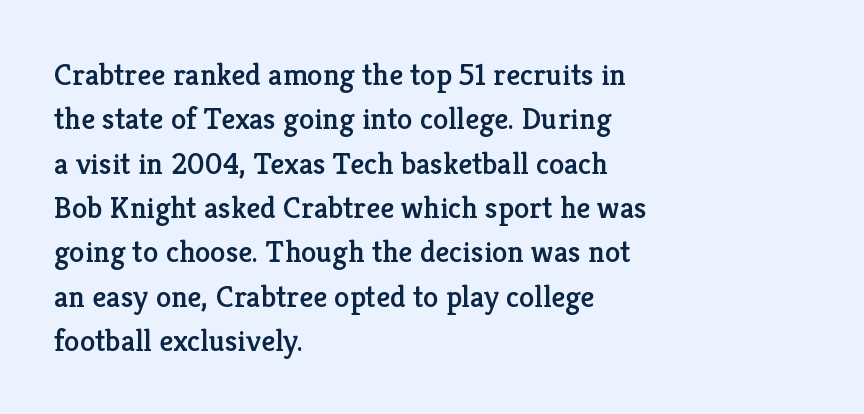
Q: Is the text italic (slanted)? A: No, it is upright.
Q: Is the typeface a serif or a sans-serif typeface? A: Serif.
Q: Is the text underlined? A: No.
Q: How is the paragraph aligned? A: Left-aligned.
Q: Is the spacing between letters normal or unusually wide? A: Normal.
Q: Is the spacing between lines tight, normal or loose? A: Normal.
Q: Width (condensed, normal, or wide)? A: Normal.
Q: Stroke contrast? A: Low.
Q: x-height? A: Medium.
Q: Monospaced? A: No.
